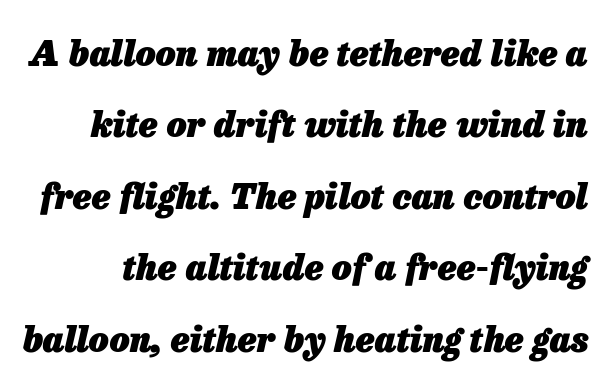
{"italic": "yes", "lean": "right", "slant_degrees": 13, "bold": "yes", "weight": "heavy", "width": "normal", "stroke_contrast": "low", "x_height": "medium", "monospaced": "no", "underline": "no", "line_spacing": "loose", "line_spacing_ratio": 2.04, "letter_spacing": "normal", "letter_spacing_em": 0.0, "glyph_px": 35}
